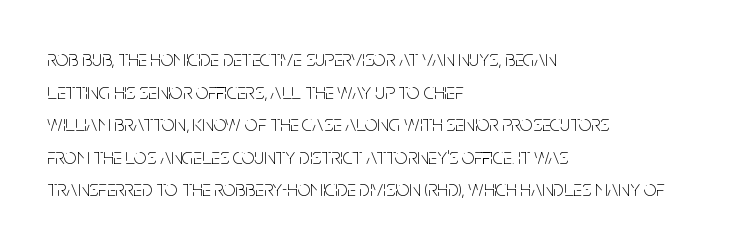
Q: Is the text bold? A: No.
Q: Is the text italic (slanted)? A: No, it is upright.
Q: Is the text underlined? A: No.
Q: How is the paragraph aligned? A: Left-aligned.
Q: Is the spacing between letters normal or unusually wide? A: Normal.
Q: Is the spacing between lines tight, normal or loose? A: Normal.
